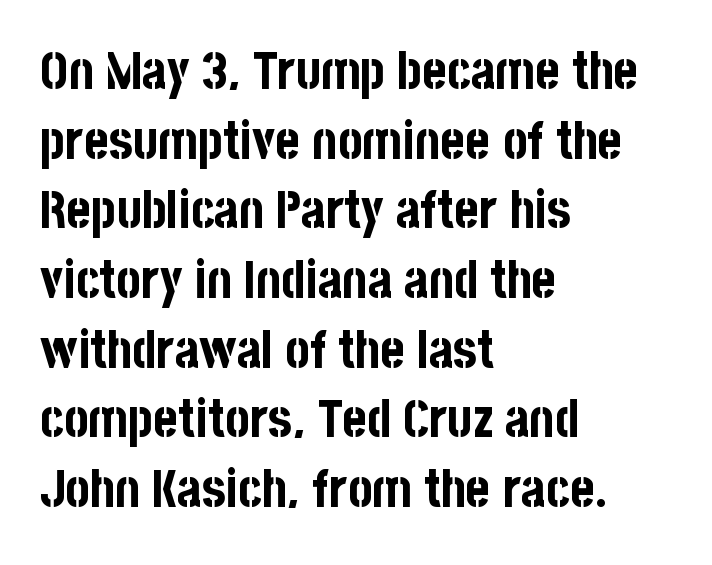
{"serif": "no", "italic": "no", "bold": "yes", "weight": "bold", "width": "condensed", "stroke_contrast": "low", "x_height": "large", "monospaced": "no", "underline": "no", "align": "left", "line_spacing": "normal", "line_spacing_ratio": 1.34, "letter_spacing": "normal", "letter_spacing_em": 0.0, "glyph_px": 52}
